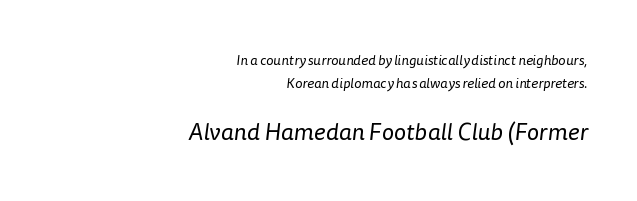
Q: Is the text bold? A: No.
Q: Is the text underlined? A: No.
Q: How is the paragraph aligned? A: Right-aligned.
Q: Is the spacing between letters normal or unusually wide? A: Normal.
Q: Is the spacing between lines tight, normal or loose? A: Normal.
Q: Which block of text is set in a larger size, the first (top) or the second (bottom)? A: The second (bottom) one.
